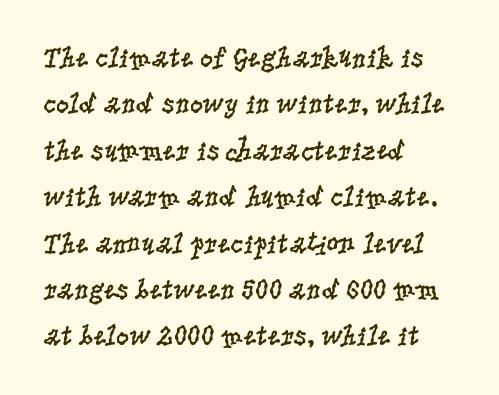
{"serif": "yes", "bold": "no", "weight": "regular", "width": "condensed", "stroke_contrast": "low", "x_height": "large", "monospaced": "no", "underline": "no", "align": "left", "line_spacing": "normal", "line_spacing_ratio": 1.6, "letter_spacing": "normal", "letter_spacing_em": 0.0, "glyph_px": 29}
